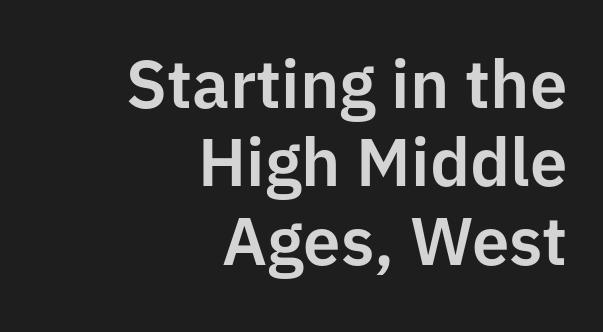
{"serif": "no", "italic": "no", "width": "normal", "stroke_contrast": "low", "x_height": "medium", "monospaced": "no", "underline": "no", "align": "right", "line_spacing_ratio": 1.17, "letter_spacing": "normal", "letter_spacing_em": 0.0, "glyph_px": 67}
